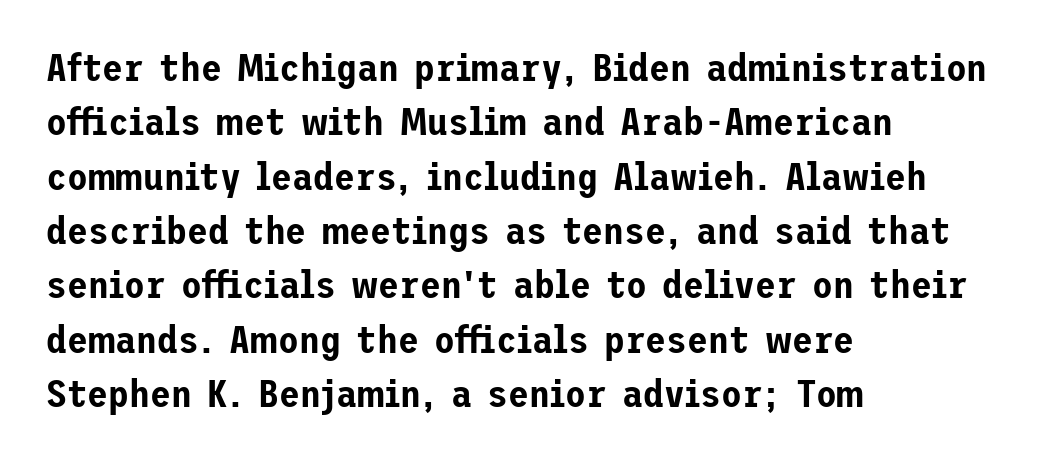
Q: Is the text italic (slanted)? A: No, it is upright.
Q: Is the typeface a serif or a sans-serif typeface? A: Sans-serif.
Q: Is the text underlined? A: No.
Q: How is the paragraph aligned? A: Left-aligned.
Q: Is the spacing between letters normal or unusually wide? A: Normal.
Q: Is the spacing between lines tight, normal or loose? A: Normal.
Q: Width (condensed, normal, or wide)? A: Normal.
Q: Stroke contrast? A: Low.
Q: x-height? A: Medium.
